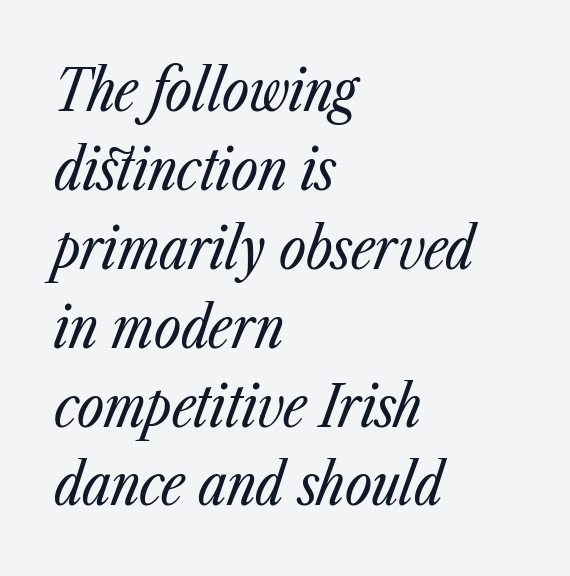
The image shows 58 px regular-weight, condensed type, italic (leaning right); set left-aligned, normal line spacing (1.36x), normal letter spacing, not underlined; low stroke contrast and a medium x-height.
